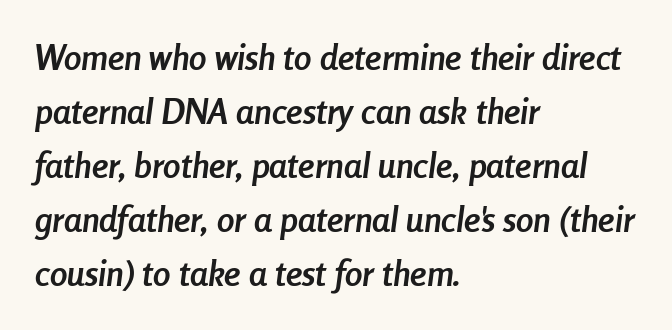
The image shows 35 px semibold, condensed type, italic (leaning right); set left-aligned, normal line spacing (1.54x), normal letter spacing, not underlined; low stroke contrast and a medium x-height.
